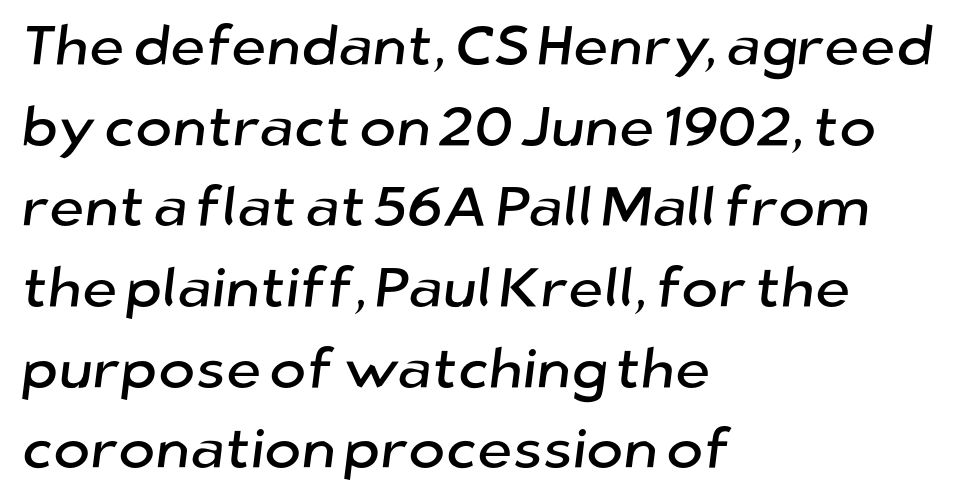
{"serif": "no", "width": "normal", "stroke_contrast": "low", "x_height": "medium", "monospaced": "no", "underline": "no", "align": "left", "line_spacing": "normal", "line_spacing_ratio": 1.44, "letter_spacing": "normal", "letter_spacing_em": 0.0, "glyph_px": 56}
